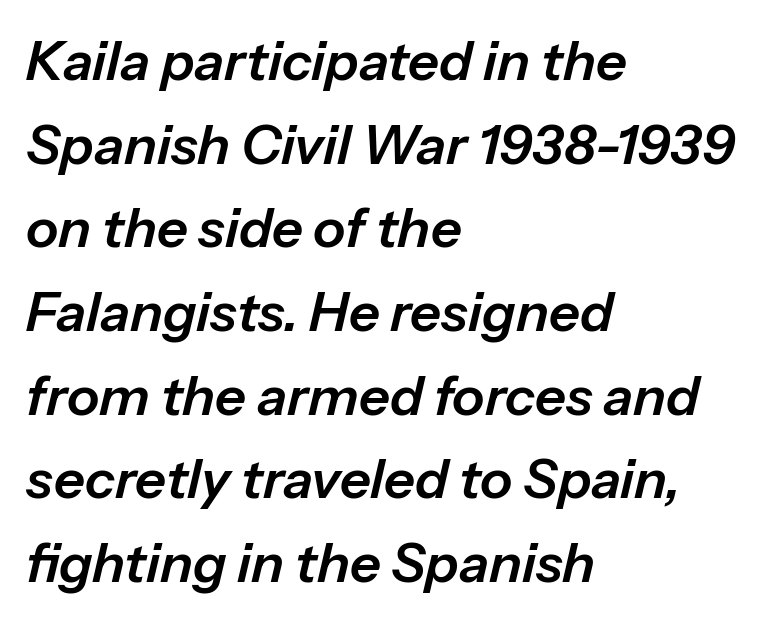
{"italic": "yes", "lean": "right", "slant_degrees": 13, "width": "normal", "stroke_contrast": "low", "x_height": "medium", "monospaced": "no", "underline": "no", "align": "left", "line_spacing": "normal", "line_spacing_ratio": 1.55, "letter_spacing": "normal", "letter_spacing_em": 0.0, "glyph_px": 54}
